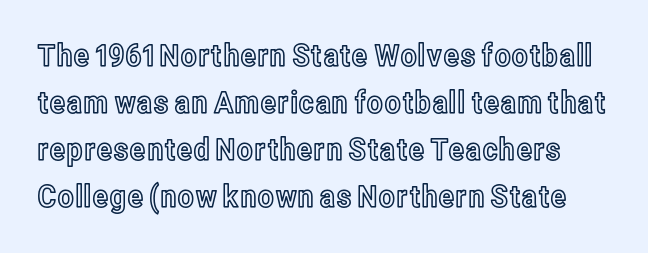
Q: Is the text italic (slanted)? A: No, it is upright.
Q: Is the text underlined? A: No.
Q: Is the spacing between letters normal or unusually wide? A: Normal.
Q: Is the spacing between lines tight, normal or loose? A: Normal.
Q: Width (condensed, normal, or wide)? A: Condensed.
Q: x-height? A: Medium.
Q: Monospaced? A: No.
